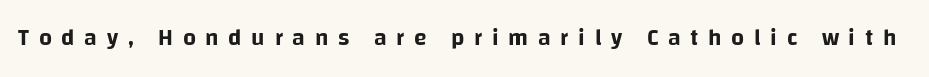
The image shows 23 px text type, upright; set unusually wide letter spacing (+0.42 em), not underlined.
